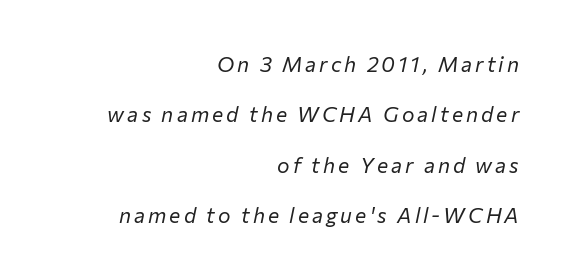
{"italic": "yes", "lean": "right", "slant_degrees": 12, "bold": "no", "underline": "no", "align": "right", "line_spacing": "loose", "line_spacing_ratio": 2.4, "glyph_px": 21}
